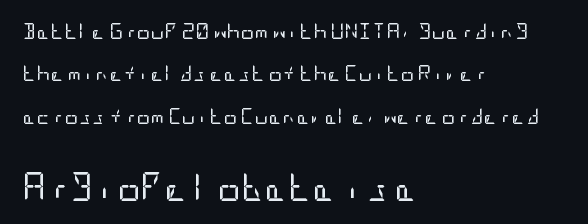
To sum up the face: it is a sans, with no serifs. Vertical strokes here are truly vertical. Horizontal alignment here is leftward, the default for most running prose. What stands out about the letter spacing? Nothing — it is the standard amount. Underlining? Definitely not there. Successive baselines arrive slowly, with a big drop between each.
